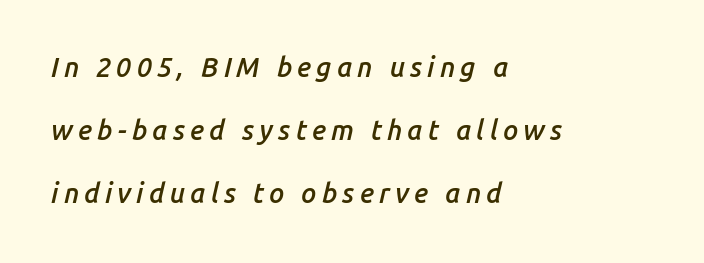
{"italic": "yes", "lean": "right", "slant_degrees": 14, "bold": "semi", "underline": "no", "align": "left", "line_spacing": "loose", "line_spacing_ratio": 2.34, "glyph_px": 27}
